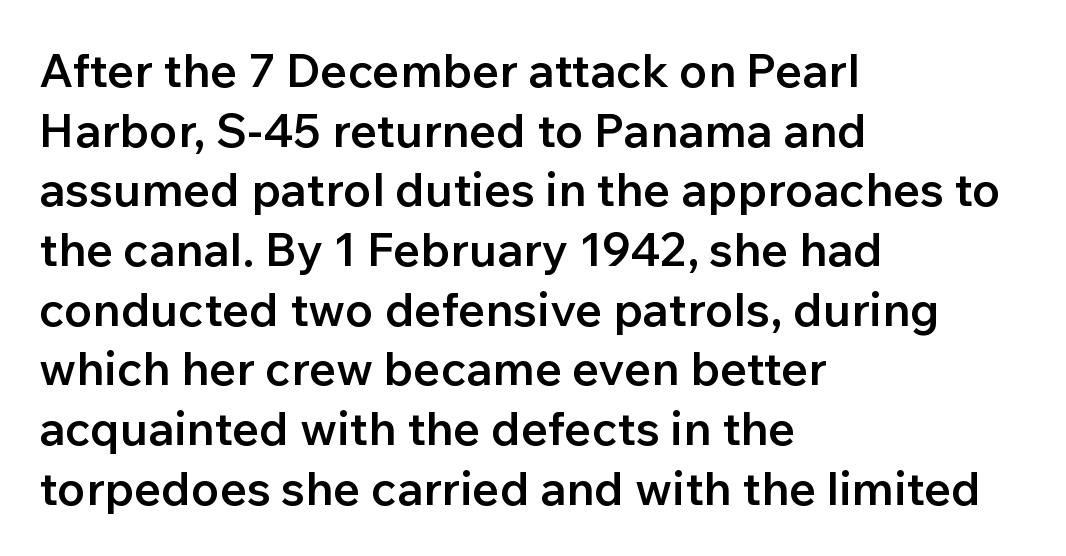
Varying glyph widths throughout — classic text-font behaviour. No feet cap the strokes, marking this as sans-serif type. Is the block centered? No — it sits flush against the left margin. The letterforms sit shoulder to shoulder at normal distance.
